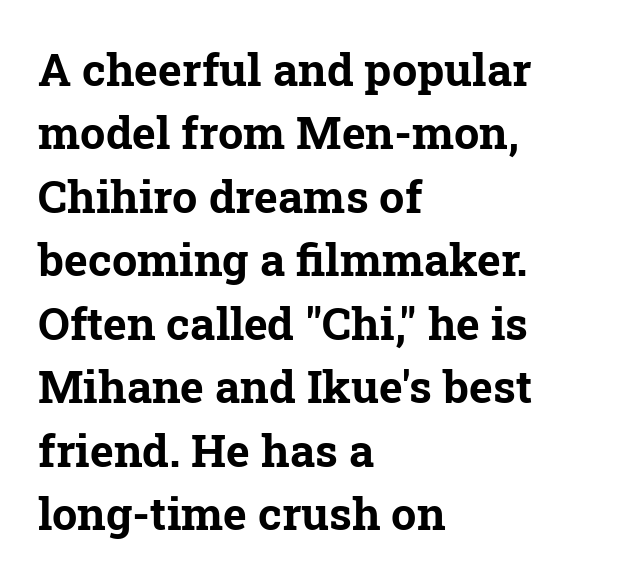
Q: Is the text bold? A: Yes.
Q: Is the text italic (slanted)? A: No, it is upright.
Q: Is the typeface a serif or a sans-serif typeface? A: Serif.
Q: Is the text underlined? A: No.
Q: How is the paragraph aligned? A: Left-aligned.
Q: Is the spacing between letters normal or unusually wide? A: Normal.
Q: Is the spacing between lines tight, normal or loose? A: Normal.
Q: Width (condensed, normal, or wide)? A: Normal.
Q: Stroke contrast? A: Low.
Q: x-height? A: Medium.
Q: Monospaced? A: No.
